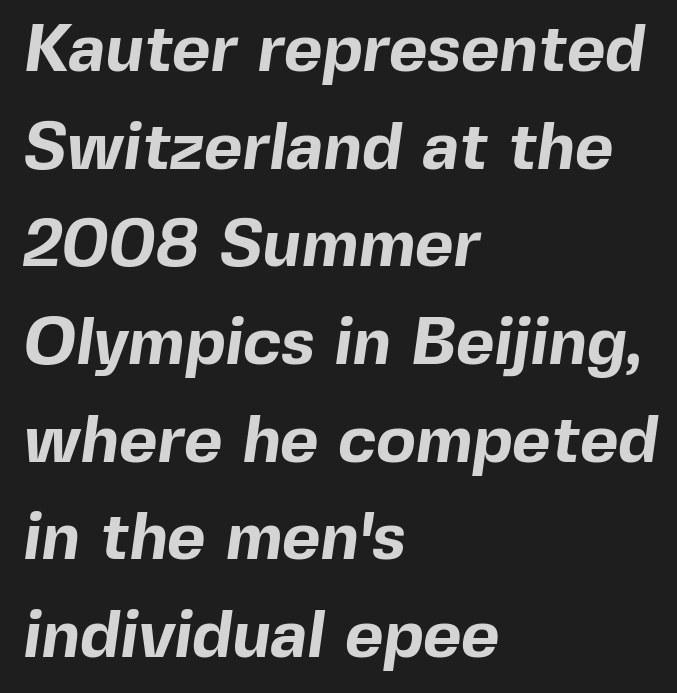
These lines stack with their left ends in a neat column. The face used here is a sans, in the tradition of grotesques and geometrics. Summary of vertical rhythm: regular, with standard interline spacing. Thick stems and heavy bowls — unmistakably bold. Here the designer chose a conventional face with non-uniform glyph widths.
